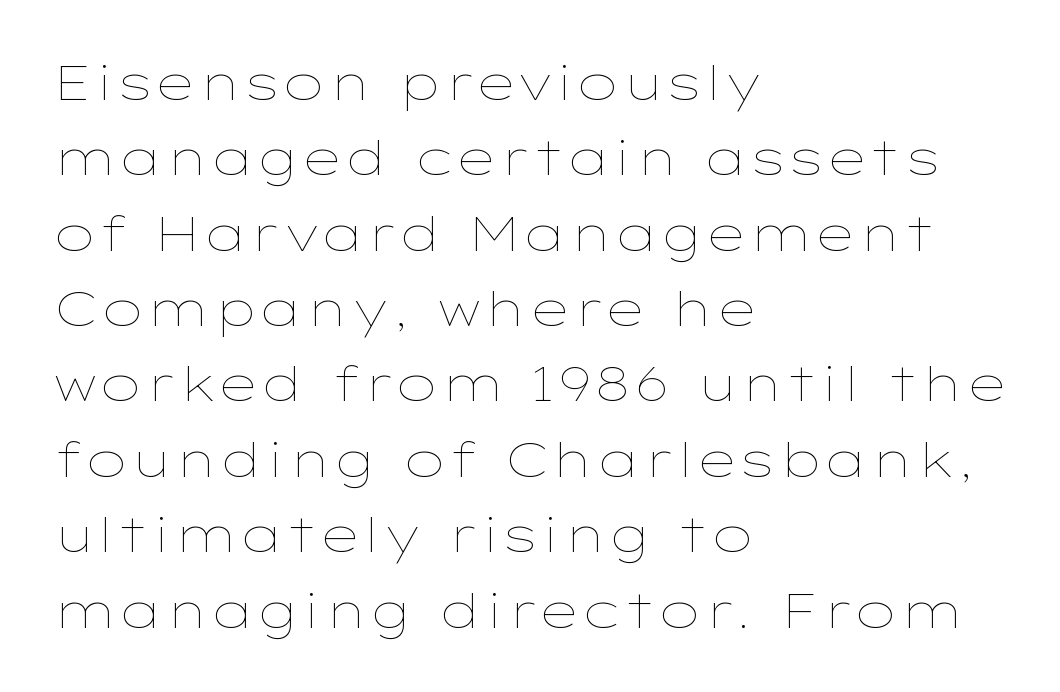
Q: Is the text bold? A: No.
Q: Is the text italic (slanted)? A: No, it is upright.
Q: Is the text underlined? A: No.
Q: How is the paragraph aligned? A: Left-aligned.
Q: Is the spacing between letters normal or unusually wide? A: Normal.
Q: Is the spacing between lines tight, normal or loose? A: Normal.
Q: Width (condensed, normal, or wide)? A: Wide.
Q: Stroke contrast? A: Low.
Q: x-height? A: Medium.
Q: Monospaced? A: No.
